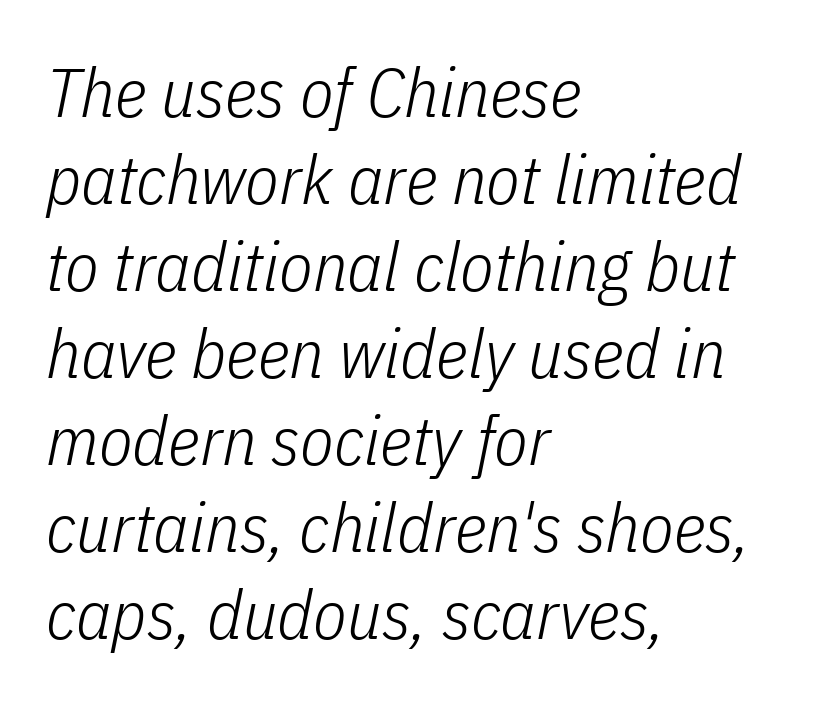
{"italic": "yes", "lean": "right", "slant_degrees": 11, "bold": "no", "weight": "light", "width": "condensed", "stroke_contrast": "low", "x_height": "medium", "monospaced": "no", "underline": "no", "align": "left", "line_spacing": "normal", "line_spacing_ratio": 1.26, "letter_spacing": "normal", "letter_spacing_em": 0.0, "glyph_px": 69}
